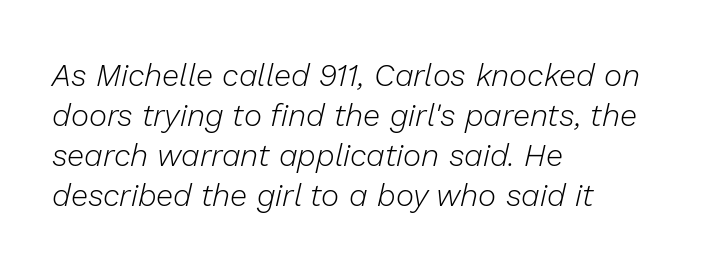
A clean baseline with only descenders dipping below it. Students, observe: this is what conventionally led text looks like. Short and long lines alike share a common starting point at left. Is this a heavy cut? Hardly; it is regular or lighter. Does the lettering tilt? It does — this is italic.
